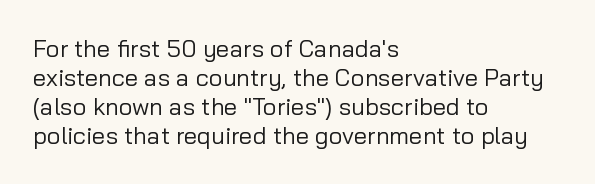
{"italic": "no", "bold": "no", "underline": "no", "align": "left", "line_spacing_ratio": 1.21, "letter_spacing": "normal", "letter_spacing_em": 0.0, "glyph_px": 24}
